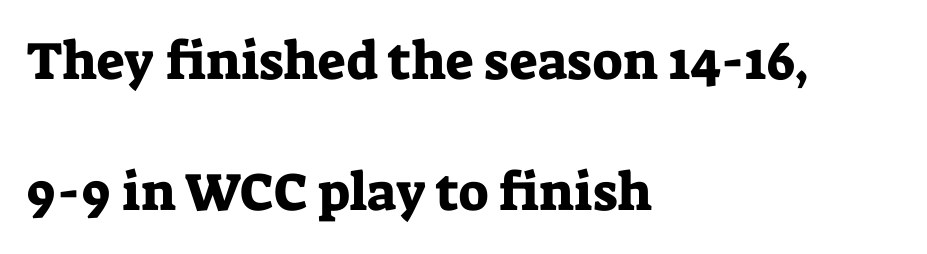
Q: Is the text italic (slanted)? A: No, it is upright.
Q: Is the typeface a serif or a sans-serif typeface? A: Serif.
Q: Is the text underlined? A: No.
Q: How is the paragraph aligned? A: Left-aligned.
Q: Is the spacing between letters normal or unusually wide? A: Normal.
Q: Is the spacing between lines tight, normal or loose? A: Loose.
Q: Width (condensed, normal, or wide)? A: Normal.
Q: Stroke contrast? A: Low.
Q: x-height? A: Medium.
Q: Monospaced? A: No.
